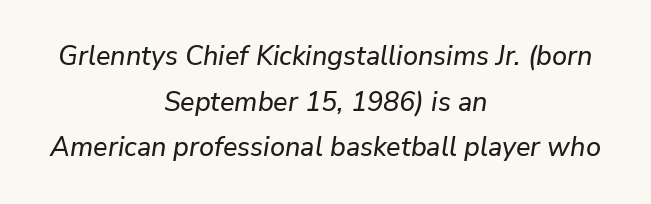
There is no visible air inserted between adjacent glyphs. The vertical gap from one line to the next is medium. Neither beginnings nor endings align; midpoints do. The zone under the glyphs is completely vacant.
